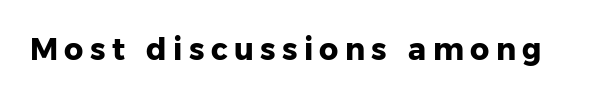
Q: Is the text bold? A: Yes.
Q: Is the text italic (slanted)? A: No, it is upright.
Q: Is the typeface a serif or a sans-serif typeface? A: Sans-serif.
Q: Is the text underlined? A: No.
Q: Is the spacing between letters normal or unusually wide? A: Unusually wide.
Q: Width (condensed, normal, or wide)? A: Normal.
Q: Stroke contrast? A: Low.
Q: x-height? A: Medium.
Q: Monospaced? A: No.
